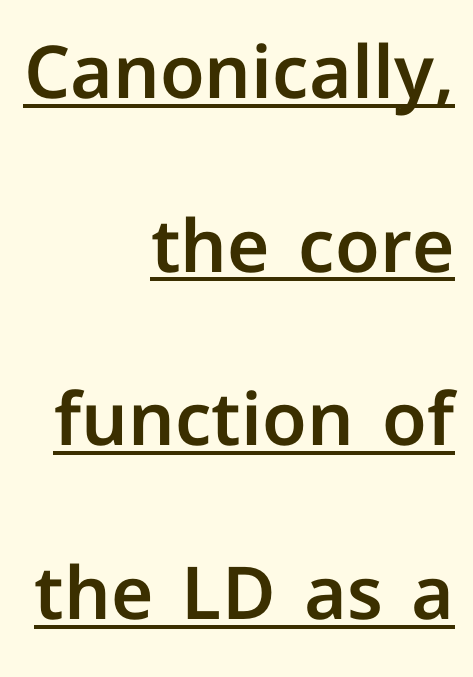
Q: Is the text italic (slanted)? A: No, it is upright.
Q: Is the typeface a serif or a sans-serif typeface? A: Sans-serif.
Q: Is the text underlined? A: Yes.
Q: How is the paragraph aligned? A: Right-aligned.
Q: Is the spacing between letters normal or unusually wide? A: Normal.
Q: Is the spacing between lines tight, normal or loose? A: Loose.
Q: Width (condensed, normal, or wide)? A: Normal.
Q: Stroke contrast? A: Low.
Q: x-height? A: Medium.
Q: Monospaced? A: No.
